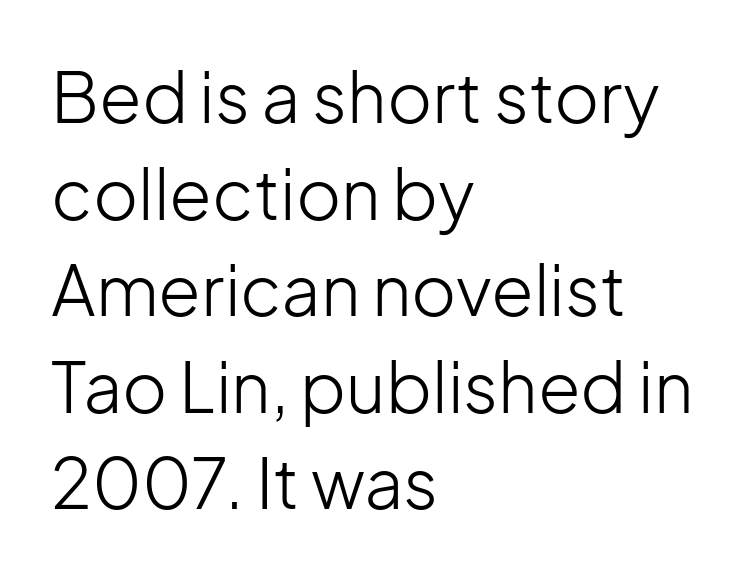
Q: Is the text bold? A: No.
Q: Is the text italic (slanted)? A: No, it is upright.
Q: Is the typeface a serif or a sans-serif typeface? A: Sans-serif.
Q: Is the text underlined? A: No.
Q: How is the paragraph aligned? A: Left-aligned.
Q: Is the spacing between letters normal or unusually wide? A: Normal.
Q: Is the spacing between lines tight, normal or loose? A: Normal.
Q: Width (condensed, normal, or wide)? A: Normal.
Q: Stroke contrast? A: Low.
Q: x-height? A: Medium.
Q: Monospaced? A: No.
